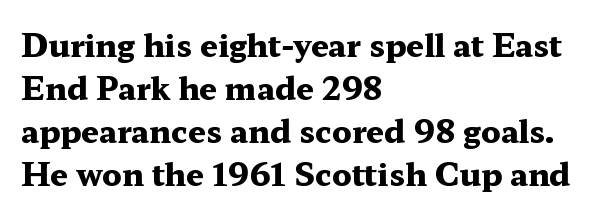
{"serif": "yes", "italic": "no", "bold": "yes", "weight": "heavy", "width": "wide", "stroke_contrast": "medium", "x_height": "medium", "monospaced": "no", "underline": "no", "align": "left", "line_spacing": "normal", "line_spacing_ratio": 1.39, "letter_spacing": "normal", "letter_spacing_em": 0.0, "glyph_px": 31}
